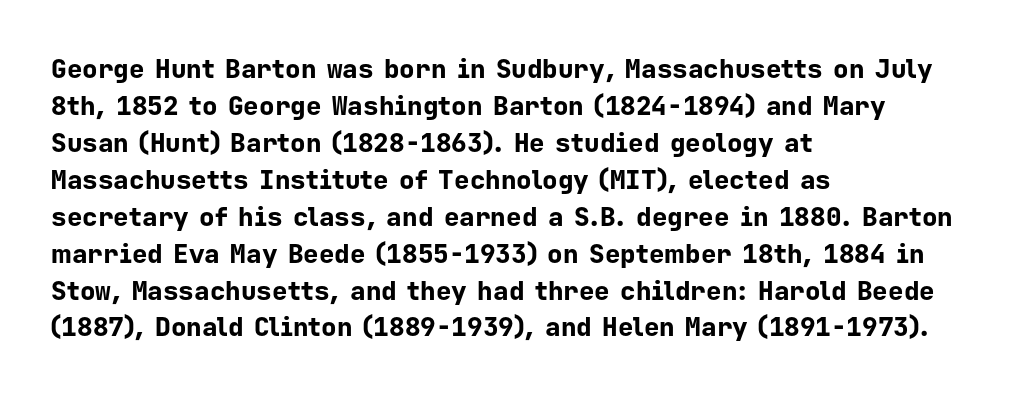
The image shows 26 px bold type, upright; set left-aligned, normal line spacing (1.42x), normal letter spacing, not underlined.
